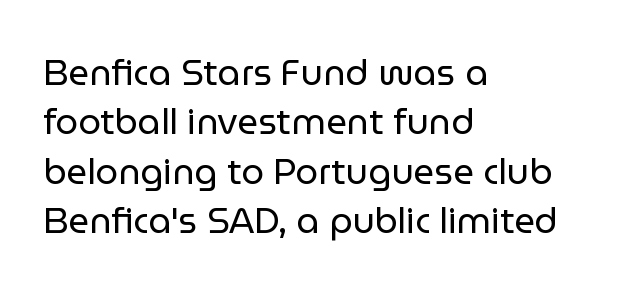
Q: Is the text bold? A: No.
Q: Is the text italic (slanted)? A: No, it is upright.
Q: Is the typeface a serif or a sans-serif typeface? A: Sans-serif.
Q: Is the text underlined? A: No.
Q: How is the paragraph aligned? A: Left-aligned.
Q: Is the spacing between letters normal or unusually wide? A: Normal.
Q: Is the spacing between lines tight, normal or loose? A: Normal.
Q: Width (condensed, normal, or wide)? A: Normal.
Q: Stroke contrast? A: Low.
Q: x-height? A: Medium.
Q: Monospaced? A: No.
